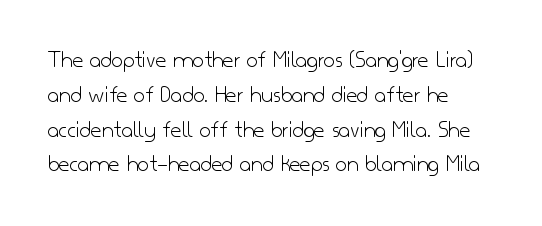
The image shows 24 px text type, upright; set left-aligned, normal line spacing (1.45x), normal letter spacing, not underlined.
